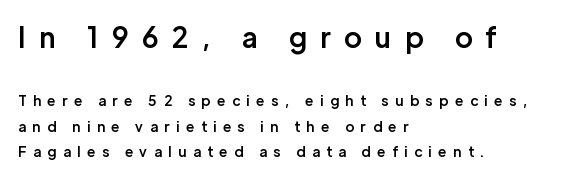
Q: Is the text bold? A: Semi-bold.
Q: Is the text italic (slanted)? A: No, it is upright.
Q: Is the typeface a serif or a sans-serif typeface? A: Sans-serif.
Q: Is the text underlined? A: No.
Q: How is the paragraph aligned? A: Left-aligned.
Q: Is the spacing between letters normal or unusually wide? A: Unusually wide.
Q: Which block of text is set in a larger size, the first (top) or the second (bottom)? A: The first (top) one.
Q: Width (condensed, normal, or wide)? A: Normal.
Q: Stroke contrast? A: Low.
Q: x-height? A: Medium.
Q: Monospaced? A: No.
